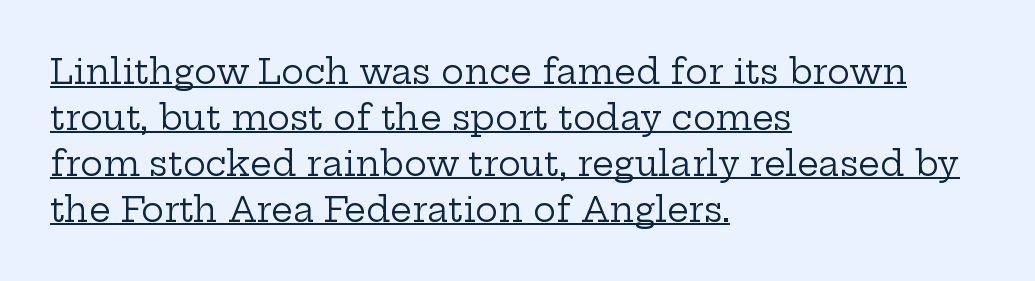
Q: Is the text bold? A: No.
Q: Is the text italic (slanted)? A: No, it is upright.
Q: Is the typeface a serif or a sans-serif typeface? A: Serif.
Q: Is the text underlined? A: Yes.
Q: How is the paragraph aligned? A: Left-aligned.
Q: Is the spacing between letters normal or unusually wide? A: Normal.
Q: Is the spacing between lines tight, normal or loose? A: Normal.
Q: Width (condensed, normal, or wide)? A: Wide.
Q: Stroke contrast? A: Low.
Q: x-height? A: Medium.
Q: Monospaced? A: No.
